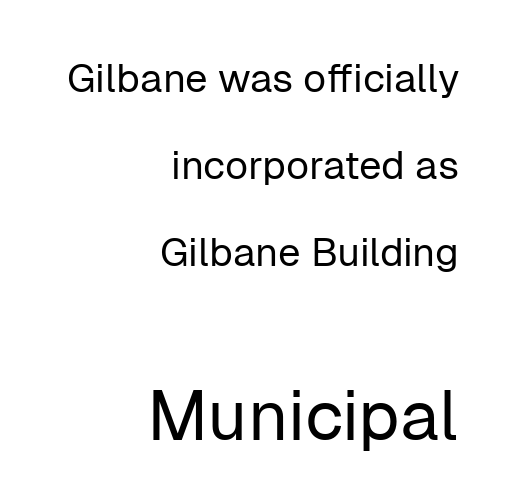
The image shows 70 px regular-weight sans-serif type, upright; set right-aligned, loose line spacing (2.18x), normal letter spacing, not underlined; the second (bottom) block is 1.75x larger; low stroke contrast and a medium x-height.
